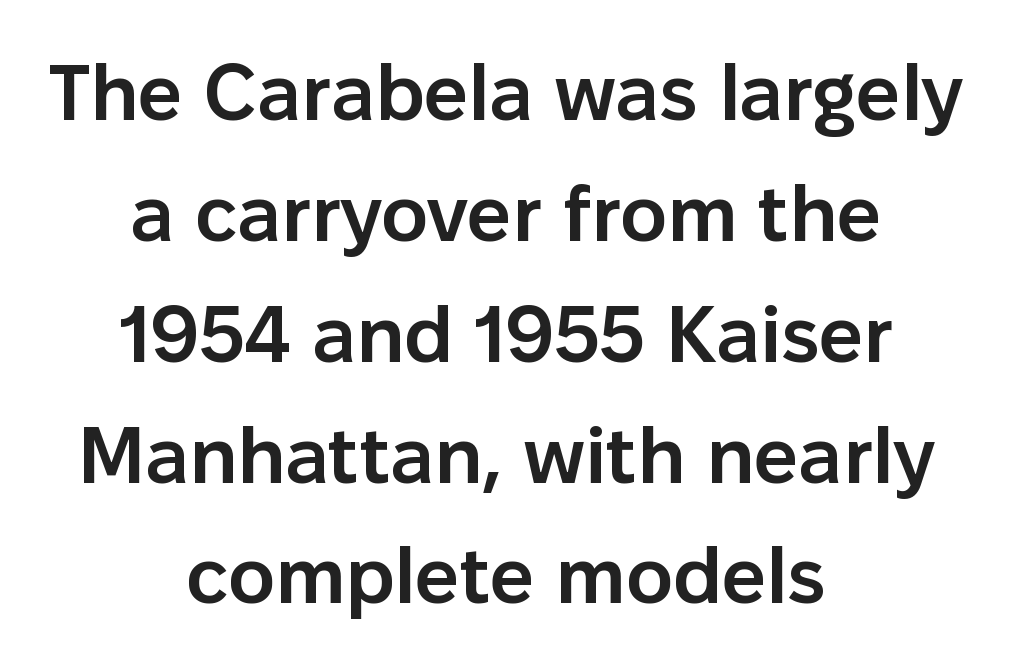
{"serif": "no", "italic": "no", "bold": "semi", "weight": "semibold", "width": "normal", "stroke_contrast": "low", "x_height": "medium", "monospaced": "no", "underline": "no", "align": "center", "line_spacing": "normal", "line_spacing_ratio": 1.53, "letter_spacing": "normal", "letter_spacing_em": 0.0, "glyph_px": 79}
